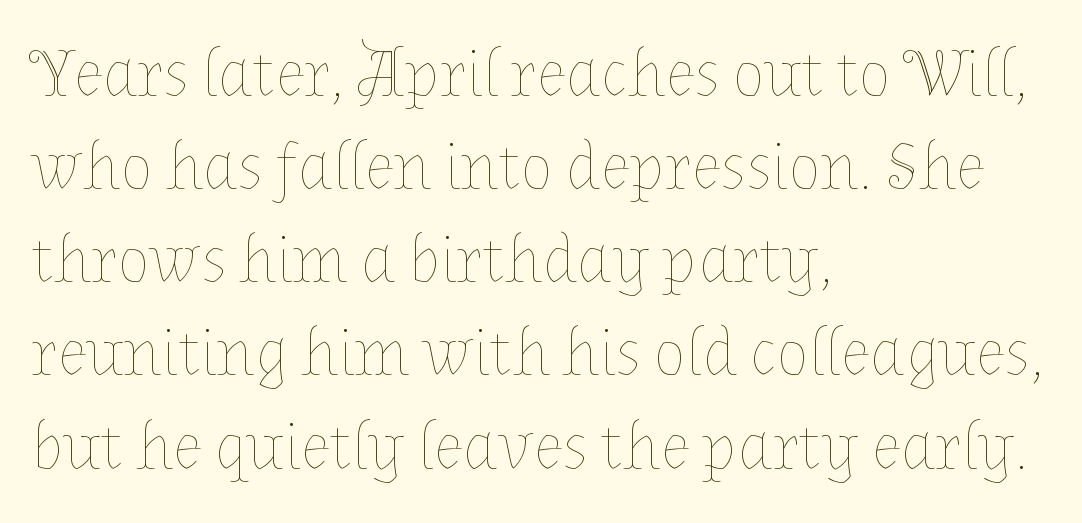
The text block is weighted toward the left margin, trailing off unevenly rightward. Weight: regular or lighter. The font's upright variant was chosen for this text. Anything drawn beneath the words? Only blank space.
